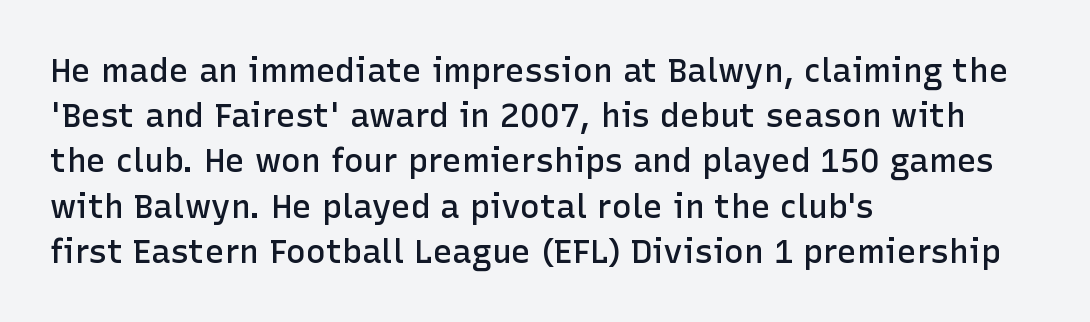
Q: Is the text bold? A: Semi-bold.
Q: Is the text italic (slanted)? A: No, it is upright.
Q: Is the typeface a serif or a sans-serif typeface? A: Sans-serif.
Q: Is the text underlined? A: No.
Q: How is the paragraph aligned? A: Left-aligned.
Q: Is the spacing between letters normal or unusually wide? A: Normal.
Q: Is the spacing between lines tight, normal or loose? A: Normal.
Q: Width (condensed, normal, or wide)? A: Normal.
Q: Stroke contrast? A: Low.
Q: x-height? A: Medium.
Q: Monospaced? A: No.
